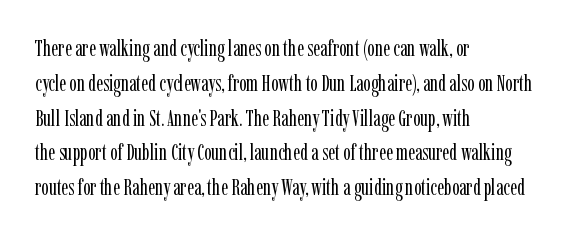
The image shows 22 px text type, upright; set left-aligned, normal line spacing (1.58x), normal letter spacing, not underlined.
